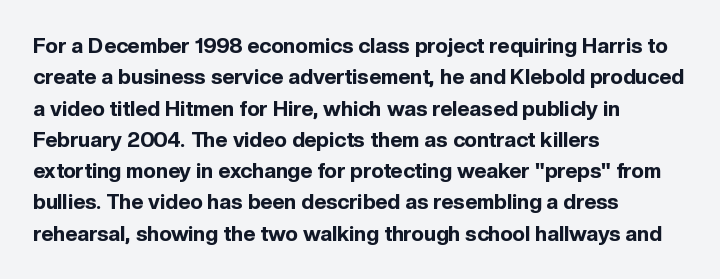
The passage shown is emphatically bold. The specimen reads as upright at a glance. Alignment: flush left. What stands out about the letter spacing? Nothing — it is the standard amount. The block of text has a typical density, with ordinary space between rows. The words here are not underlined.
